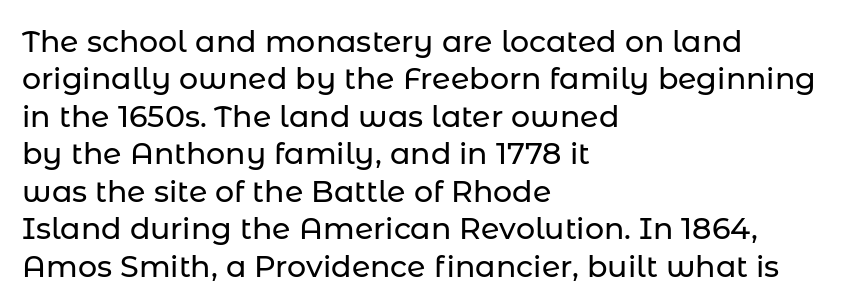
Q: Is the text italic (slanted)? A: No, it is upright.
Q: Is the typeface a serif or a sans-serif typeface? A: Sans-serif.
Q: Is the text underlined? A: No.
Q: How is the paragraph aligned? A: Left-aligned.
Q: Is the spacing between letters normal or unusually wide? A: Normal.
Q: Is the spacing between lines tight, normal or loose? A: Normal.
Q: Width (condensed, normal, or wide)? A: Normal.
Q: Stroke contrast? A: Low.
Q: x-height? A: Medium.
Q: Monospaced? A: No.
